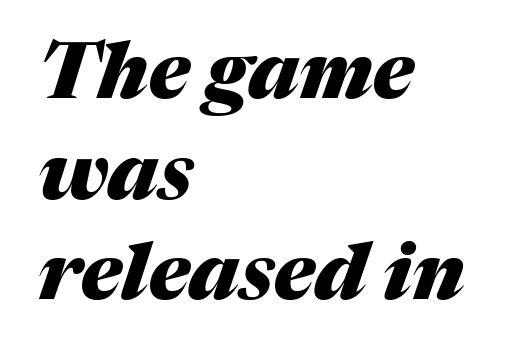
Q: Is the text bold? A: Yes.
Q: Is the text italic (slanted)? A: Yes, it leans right by about 17 degrees.
Q: Is the text underlined? A: No.
Q: How is the paragraph aligned? A: Left-aligned.
Q: Is the spacing between letters normal or unusually wide? A: Normal.
Q: Is the spacing between lines tight, normal or loose? A: Normal.
Q: Width (condensed, normal, or wide)? A: Normal.
Q: Stroke contrast? A: Medium.
Q: x-height? A: Medium.
Q: Monospaced? A: No.
